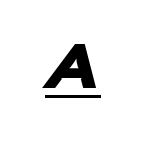
Q: Is the text bold? A: Yes.
Q: Is the typeface a serif or a sans-serif typeface? A: Sans-serif.
Q: Is the text underlined? A: Yes.
Q: Is the spacing between letters normal or unusually wide? A: Unusually wide.
Q: Width (condensed, normal, or wide)? A: Normal.
Q: Stroke contrast? A: Low.
Q: x-height? A: Medium.
Q: Monospaced? A: No.
